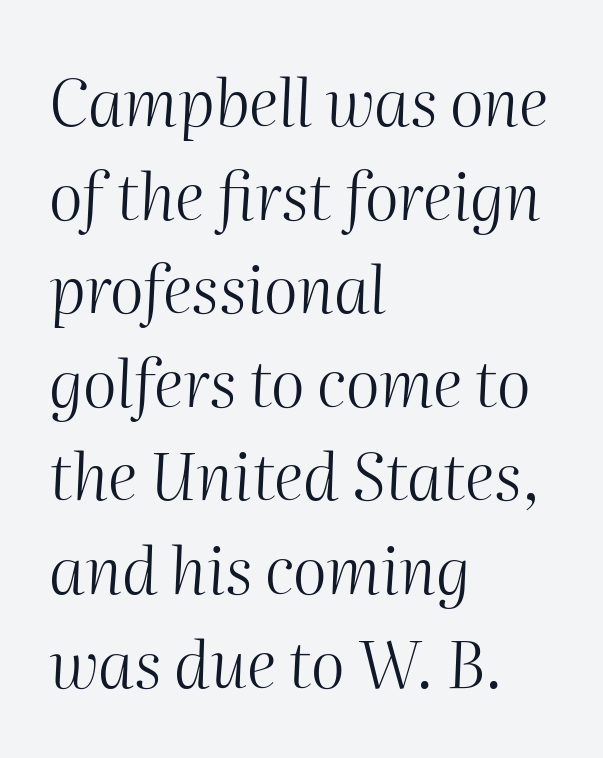
Q: Is the text bold? A: No.
Q: Is the text italic (slanted)? A: Yes, it leans right by about 2 degrees.
Q: Is the text underlined? A: No.
Q: How is the paragraph aligned? A: Left-aligned.
Q: Is the spacing between letters normal or unusually wide? A: Normal.
Q: Is the spacing between lines tight, normal or loose? A: Normal.
Q: Width (condensed, normal, or wide)? A: Normal.
Q: Stroke contrast? A: Medium.
Q: x-height? A: Medium.
Q: Monospaced? A: No.
